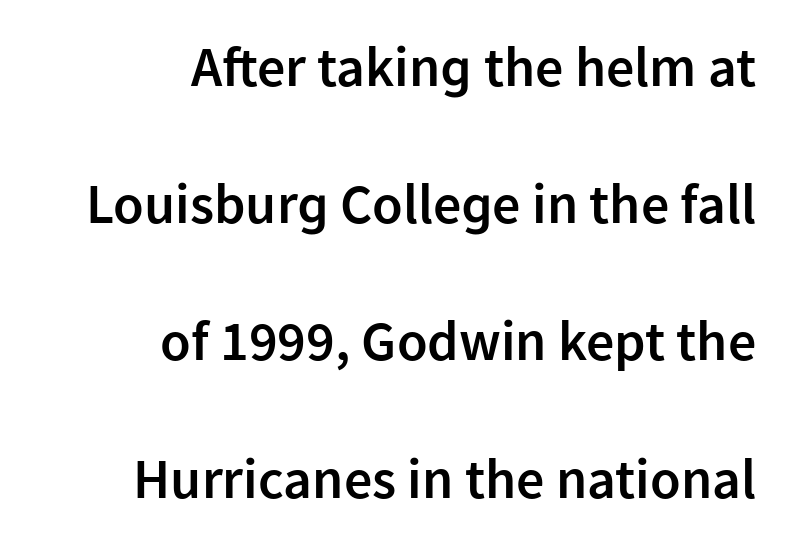
Q: Is the text bold? A: Semi-bold.
Q: Is the text italic (slanted)? A: No, it is upright.
Q: Is the typeface a serif or a sans-serif typeface? A: Sans-serif.
Q: Is the text underlined? A: No.
Q: How is the paragraph aligned? A: Right-aligned.
Q: Is the spacing between letters normal or unusually wide? A: Normal.
Q: Is the spacing between lines tight, normal or loose? A: Loose.
Q: Width (condensed, normal, or wide)? A: Normal.
Q: Stroke contrast? A: Low.
Q: x-height? A: Medium.
Q: Monospaced? A: No.
